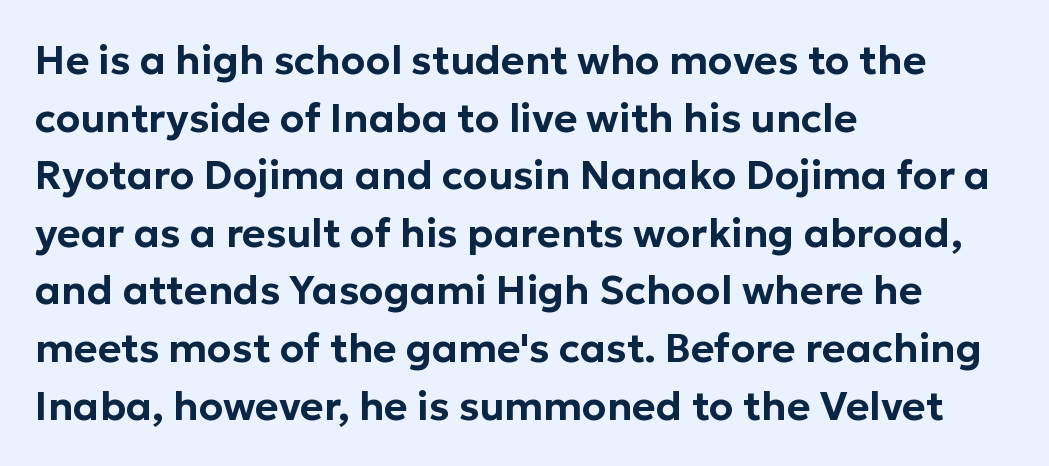
You can tell it's not italic because the verticals are truly vertical. The strip under each line holds only bare page. Layout note: lines flush left. Students, note that the glyphs here touch the page at normal intervals. Is this a fixed-width face? No — the glyphs have proportional, varying widths. Grotesque or geometric, the face here clearly has no serifs.
